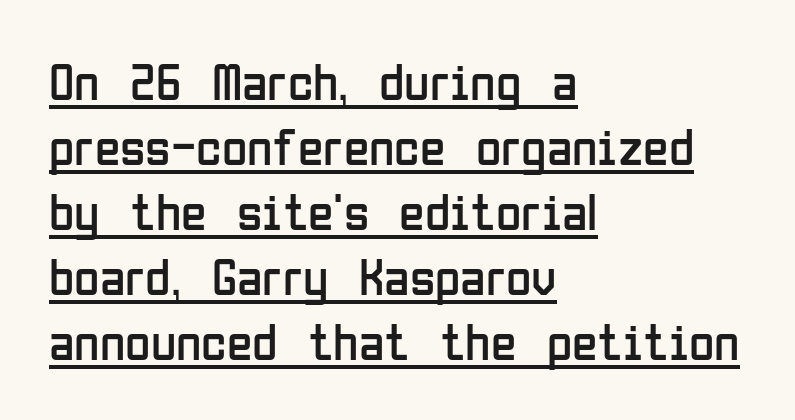
{"serif": "no", "italic": "no", "bold": "no", "weight": "regular", "width": "condensed", "stroke_contrast": "low", "x_height": "medium", "monospaced": "no", "underline": "yes", "align": "left", "line_spacing": "normal", "line_spacing_ratio": 1.25, "letter_spacing": "normal", "letter_spacing_em": 0.0, "glyph_px": 52}
